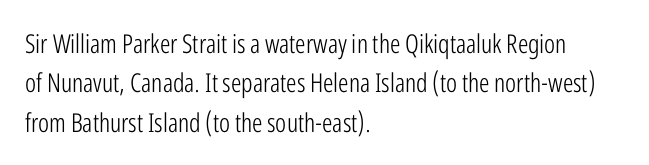
{"italic": "no", "bold": "no", "underline": "no", "align": "left", "line_spacing": "normal", "line_spacing_ratio": 1.51, "letter_spacing": "normal", "letter_spacing_em": 0.0, "glyph_px": 26}
